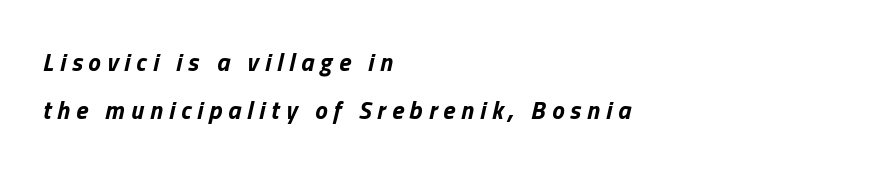
Alignment: flush left. Inter-character spacing is expanded well beyond the font's built-in metrics. Summary of weight: heavy, a full bold. Decoration check: the copy has no underline. Does the leading feel generous? Absolutely, it's lavish.
